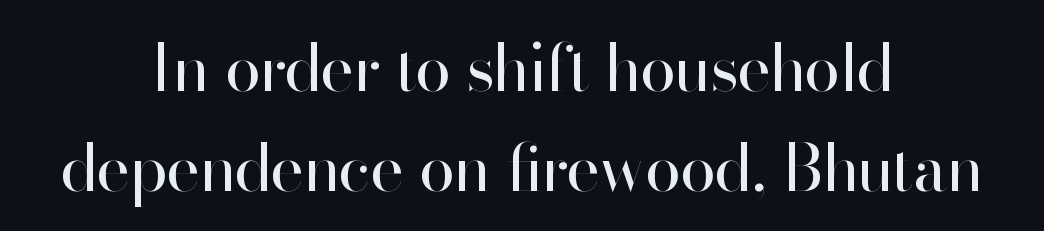
{"serif": "no", "italic": "no", "bold": "no", "weight": "regular", "width": "normal", "stroke_contrast": "high", "x_height": "small", "monospaced": "no", "underline": "no", "align": "center", "line_spacing": "normal", "line_spacing_ratio": 1.54, "letter_spacing": "normal", "letter_spacing_em": 0.0, "glyph_px": 65}
